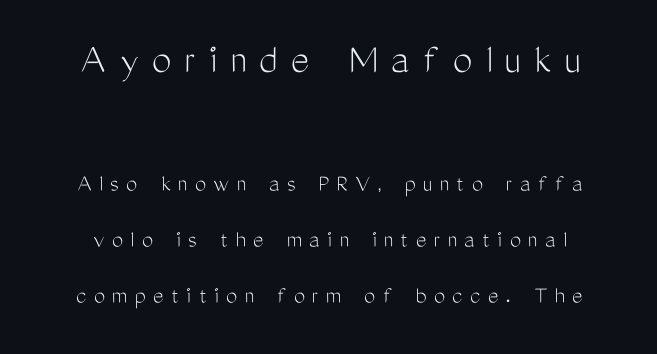
Q: Is the text bold? A: No.
Q: Is the text italic (slanted)? A: No, it is upright.
Q: Is the typeface a serif or a sans-serif typeface? A: Sans-serif.
Q: Is the text underlined? A: No.
Q: Is the spacing between letters normal or unusually wide? A: Unusually wide.
Q: Is the spacing between lines tight, normal or loose? A: Loose.
Q: Which block of text is set in a larger size, the first (top) or the second (bottom)? A: The first (top) one.
Q: Width (condensed, normal, or wide)? A: Condensed.
Q: Stroke contrast? A: Medium.
Q: x-height? A: Medium.
Q: Monospaced? A: No.
